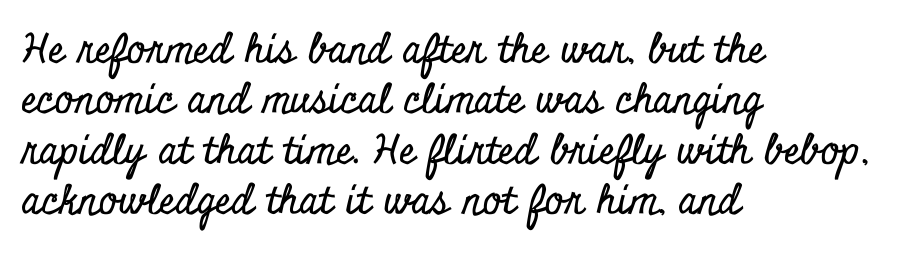
Q: Is the text italic (slanted)? A: Yes.
Q: Is the typeface a serif or a sans-serif typeface? A: Serif.
Q: Is the text underlined? A: No.
Q: How is the paragraph aligned? A: Left-aligned.
Q: Is the spacing between letters normal or unusually wide? A: Normal.
Q: Is the spacing between lines tight, normal or loose? A: Normal.
Q: Width (condensed, normal, or wide)? A: Condensed.
Q: Stroke contrast? A: Low.
Q: x-height? A: Small.
Q: Monospaced? A: No.
